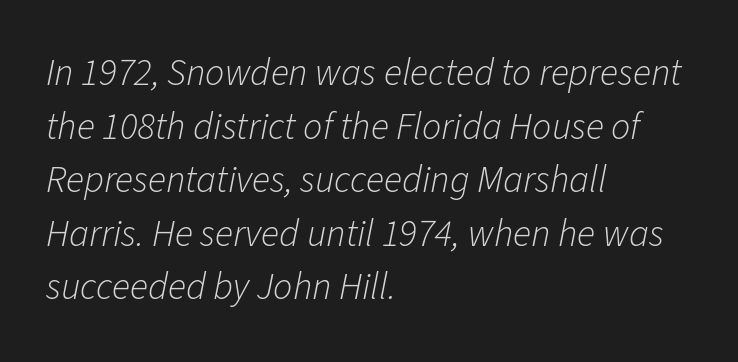
The image shows 38 px light type, italic (leaning right); set left-aligned, normal line spacing (1.41x), normal letter spacing, not underlined; low stroke contrast and a medium x-height.
